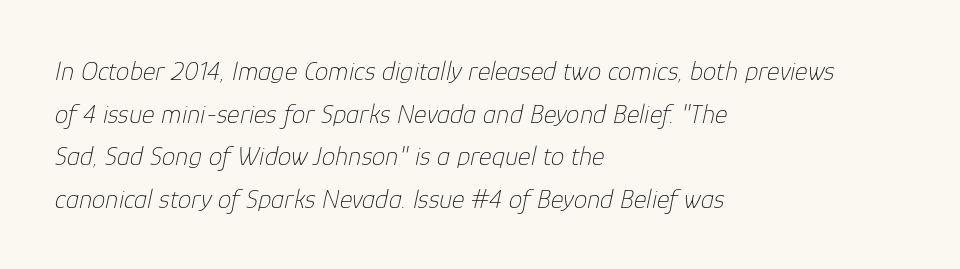
The image shows 27 px text type, italic (leaning right); set left-aligned, normal line spacing (1.58x), normal letter spacing, not underlined.
